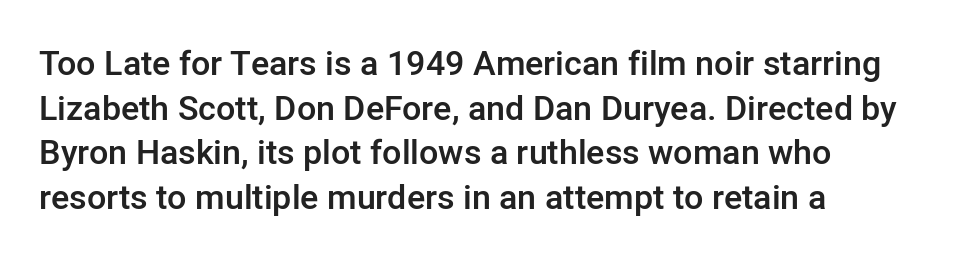
Q: Is the text bold? A: Semi-bold.
Q: Is the text italic (slanted)? A: No, it is upright.
Q: Is the typeface a serif or a sans-serif typeface? A: Sans-serif.
Q: Is the text underlined? A: No.
Q: How is the paragraph aligned? A: Left-aligned.
Q: Is the spacing between letters normal or unusually wide? A: Normal.
Q: Is the spacing between lines tight, normal or loose? A: Normal.
Q: Width (condensed, normal, or wide)? A: Normal.
Q: Stroke contrast? A: Low.
Q: x-height? A: Medium.
Q: Monospaced? A: No.
